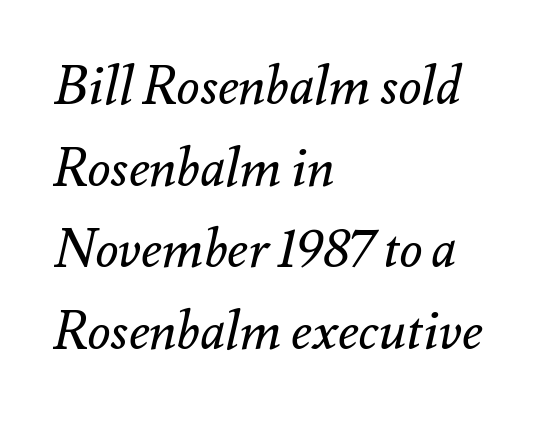
Rendered with sloped, italic letterforms. These lines keep a tight, regular rhythm from letter to letter. This sample has the flowing, uneven cadence of proportional lettering. Successive baselines arrive at the customary interval. The foot of each line stays bare and open.
